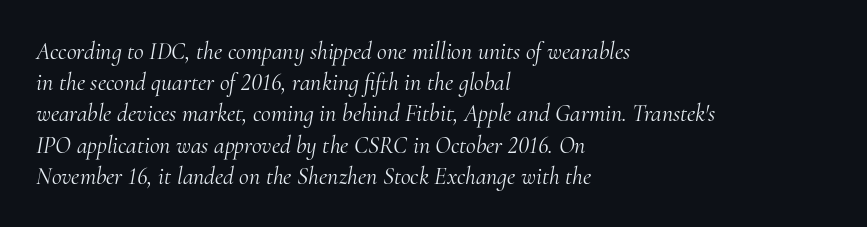
{"italic": "yes", "lean": "right", "slant_degrees": 10, "bold": "no", "underline": "no", "align": "left", "line_spacing": "normal", "line_spacing_ratio": 1.3, "letter_spacing": "normal", "letter_spacing_em": 0.0, "glyph_px": 24}
